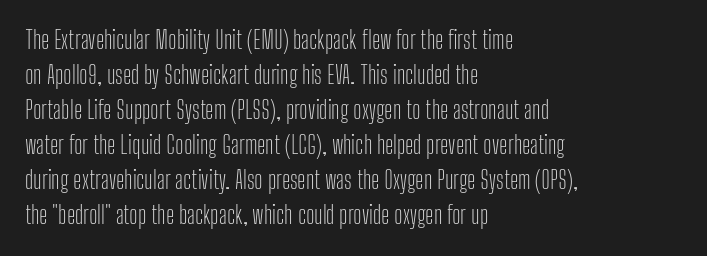
{"italic": "no", "bold": "no", "underline": "no", "align": "left", "line_spacing": "normal", "line_spacing_ratio": 1.46, "letter_spacing": "normal", "letter_spacing_em": 0.0, "glyph_px": 24}
